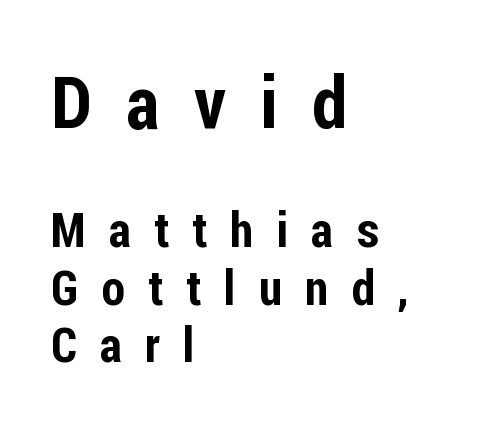
{"serif": "no", "italic": "no", "width": "condensed", "stroke_contrast": "low", "x_height": "medium", "monospaced": "no", "underline": "no", "align": "left", "line_spacing_ratio": 1.2, "letter_spacing": "wide", "letter_spacing_em": 0.48, "larger_block": "first", "size_ratio": 1.5, "glyph_px": 72}
